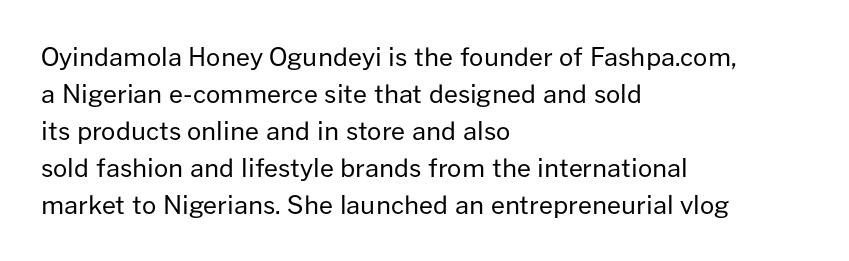
The image shows 25 px text type, upright; set left-aligned, normal line spacing (1.48x), normal letter spacing, not underlined.
